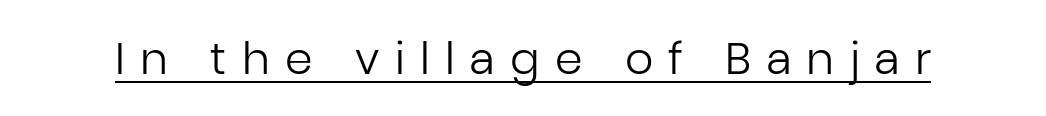
There is plenty of visible air inserted between adjacent glyphs. Vertical stems look standard width or narrower in stroke. This sample uses an upright cut, with every glyph sitting square on the baseline. The passage shown is typed in a proportional face where columns would drift.
